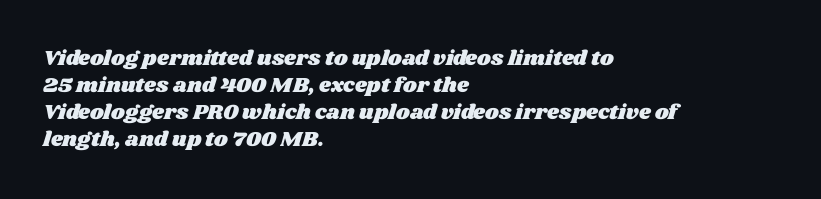
{"underline": "no", "align": "left", "line_spacing": "normal", "line_spacing_ratio": 1.28, "letter_spacing": "normal", "letter_spacing_em": 0.0, "glyph_px": 21}
